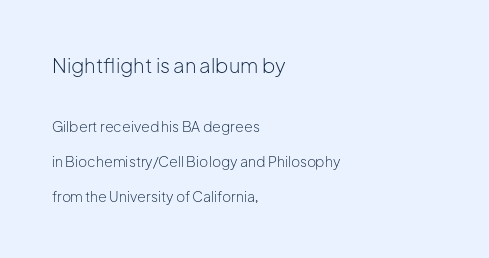
The image shows 20 px text type, upright; set left-aligned, loose line spacing (2.47x), normal letter spacing, not underlined; the first (top) block is 1.43x larger.
